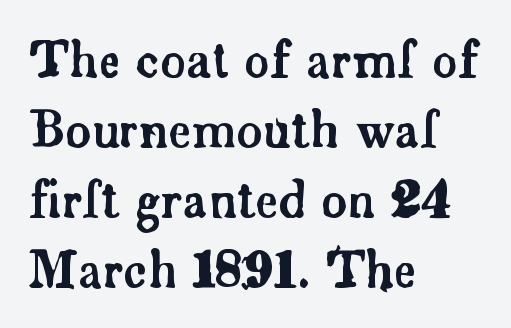
{"serif": "yes", "italic": "no", "width": "normal", "stroke_contrast": "low", "x_height": "small", "monospaced": "no", "underline": "no", "align": "left", "line_spacing": "normal", "line_spacing_ratio": 1.43, "letter_spacing": "normal", "letter_spacing_em": 0.0, "glyph_px": 49}
